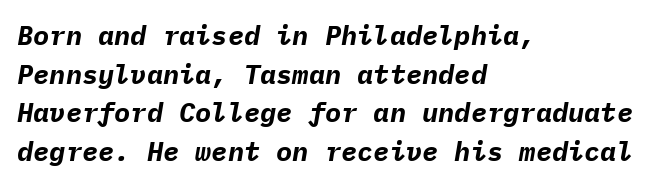
{"italic": "yes", "lean": "right", "slant_degrees": 9, "bold": "yes", "underline": "no", "align": "left", "line_spacing": "normal", "line_spacing_ratio": 1.43, "letter_spacing": "normal", "letter_spacing_em": 0.0, "glyph_px": 27}
